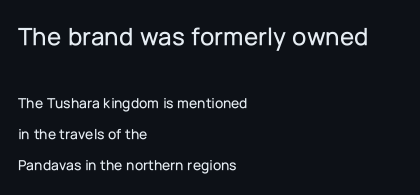
The image shows 26 px text type, upright; set left-aligned, loose line spacing (2.05x), normal letter spacing, not underlined; the first (top) block is 1.73x larger.
